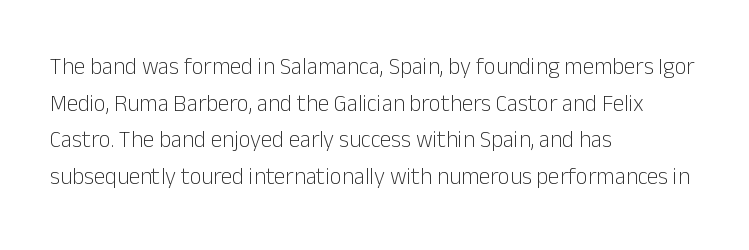
{"italic": "no", "bold": "no", "underline": "no", "align": "left", "line_spacing": "normal", "line_spacing_ratio": 1.59, "letter_spacing": "normal", "letter_spacing_em": 0.0, "glyph_px": 23}
